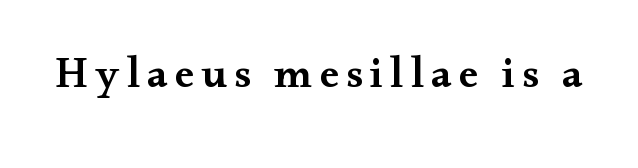
Q: Is the text bold? A: Semi-bold.
Q: Is the text italic (slanted)? A: No, it is upright.
Q: Is the typeface a serif or a sans-serif typeface? A: Serif.
Q: Is the text underlined? A: No.
Q: Width (condensed, normal, or wide)? A: Wide.
Q: Stroke contrast? A: Medium.
Q: x-height? A: Small.
Q: Monospaced? A: No.
